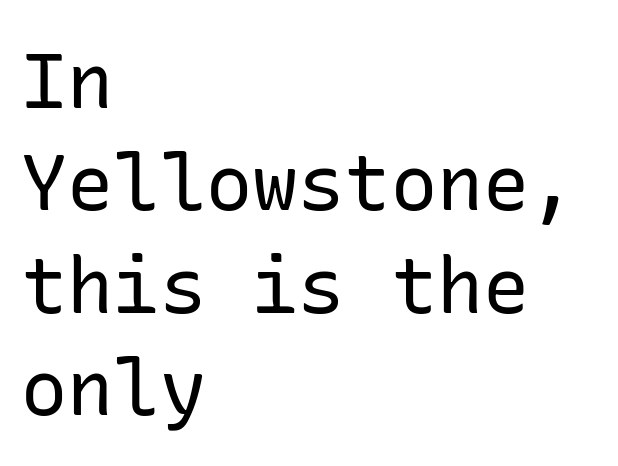
{"serif": "no", "italic": "no", "bold": "no", "weight": "regular", "width": "normal", "stroke_contrast": "low", "x_height": "medium", "underline": "no", "align": "left", "line_spacing": "normal", "line_spacing_ratio": 1.33, "letter_spacing": "normal", "letter_spacing_em": 0.0, "glyph_px": 77}
